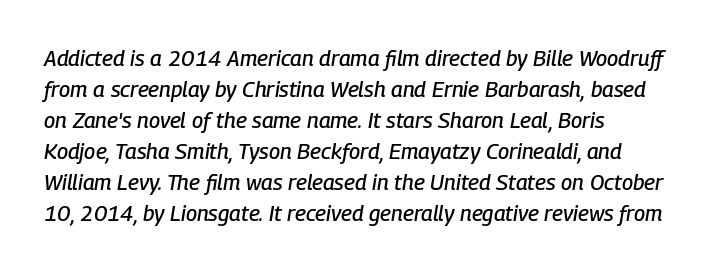
Q: Is the text italic (slanted)? A: Yes, it leans right by about 9 degrees.
Q: Is the text underlined? A: No.
Q: How is the paragraph aligned? A: Left-aligned.
Q: Is the spacing between letters normal or unusually wide? A: Normal.
Q: Is the spacing between lines tight, normal or loose? A: Normal.
